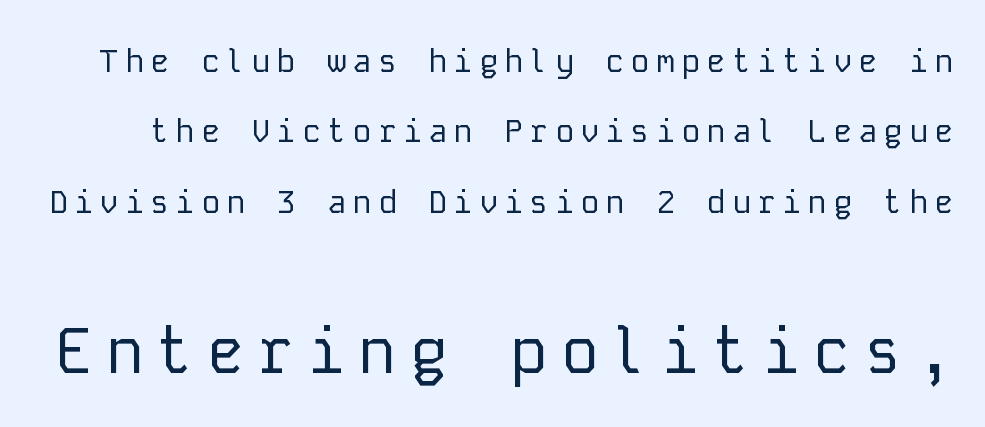
A clean baseline with only descenders dipping below it. Note the uniform advance width — an 'i' takes as much space as an 'm'. The letters stand upright; this is a roman face. The letterforms sit at book weight or below. Is the lower block the larger one? Yes — the lower block carries the bigger type. The font family rendered here belongs to the sans-serif group.
